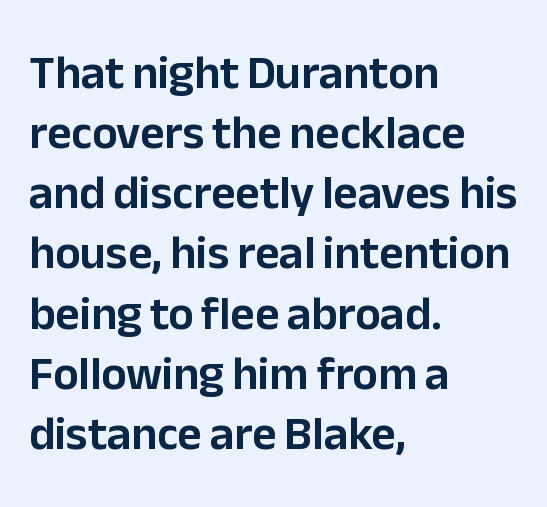
Posture: vertical. These lines are rendered in a variable-pitch font. Type style note: lacks serifs. The passage shown has conventional tracking throughout. Bare-footed words on every line.
